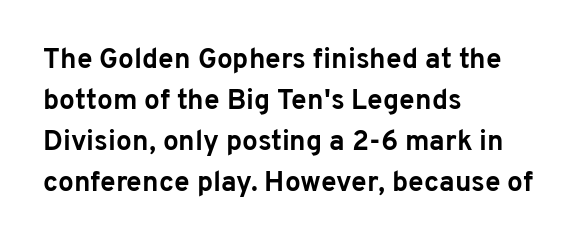
{"serif": "no", "italic": "no", "bold": "yes", "weight": "bold", "width": "normal", "stroke_contrast": "low", "x_height": "medium", "monospaced": "no", "underline": "no", "align": "left", "line_spacing": "normal", "line_spacing_ratio": 1.47, "letter_spacing": "normal", "letter_spacing_em": 0.0, "glyph_px": 28}
